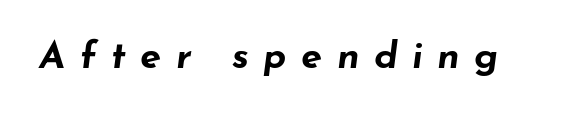
Q: Is the text bold? A: Yes.
Q: Is the text italic (slanted)? A: Yes, it leans right by about 7 degrees.
Q: Is the text underlined? A: No.
Q: Is the spacing between letters normal or unusually wide? A: Unusually wide.
Q: Width (condensed, normal, or wide)? A: Wide.
Q: Stroke contrast? A: Low.
Q: x-height? A: Small.
Q: Monospaced? A: No.
